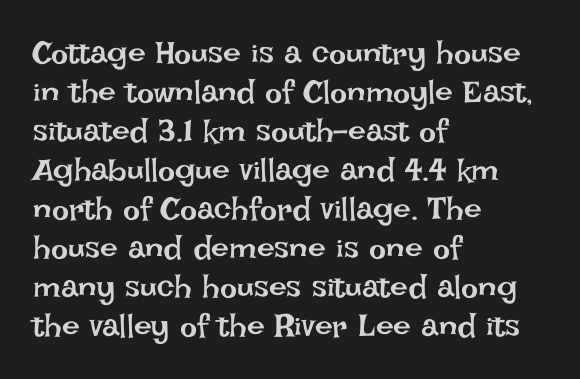
Any mark beneath the type? The region is blank. Is the letter spacing exaggerated? No — it looks like the ordinary default. Stroke mass is kept to a normal reading level or below. Notice how the stems are strictly vertical — no italics here.
